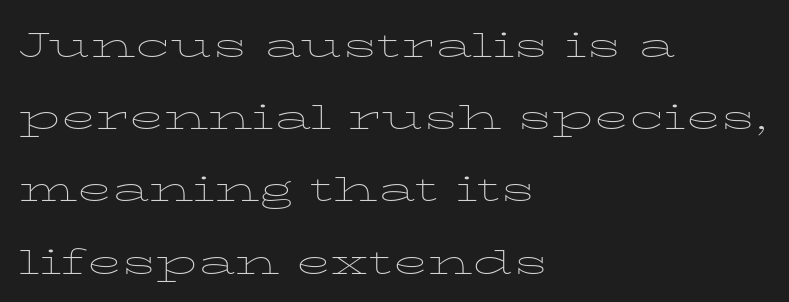
The image shows 46 px thin, wide type, upright; set left-aligned, normal line spacing (1.57x), normal letter spacing, not underlined; low stroke contrast and a medium x-height.
